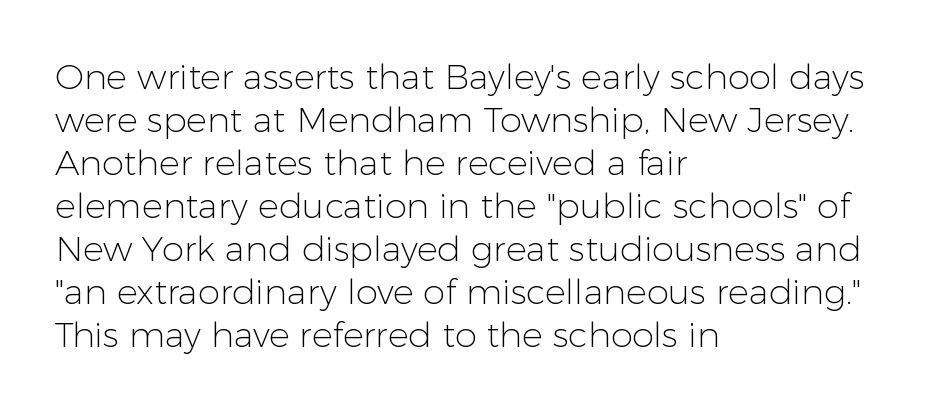
{"serif": "no", "italic": "no", "bold": "no", "weight": "light", "width": "normal", "stroke_contrast": "low", "x_height": "medium", "monospaced": "no", "underline": "no", "align": "left", "line_spacing_ratio": 1.23, "letter_spacing": "normal", "letter_spacing_em": 0.0, "glyph_px": 35}
